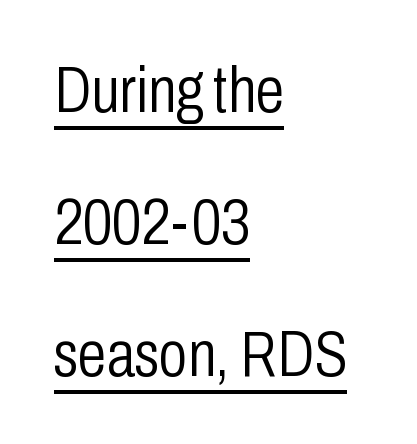
The face used here is proportionally spaced, like ordinary book or web type. Each line of the rendering has a horizontal stroke beneath the glyphs. The glyphs in this specimen are sans serif. The letterforms sit shoulder to shoulder at normal distance. If you drew a line through each stem, it would be perfectly vertical.
